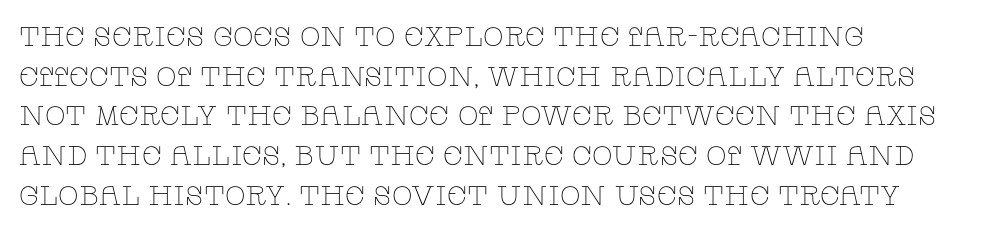
The image shows 27 px text type, upright; set left-aligned, normal line spacing (1.47x), normal letter spacing, not underlined.
